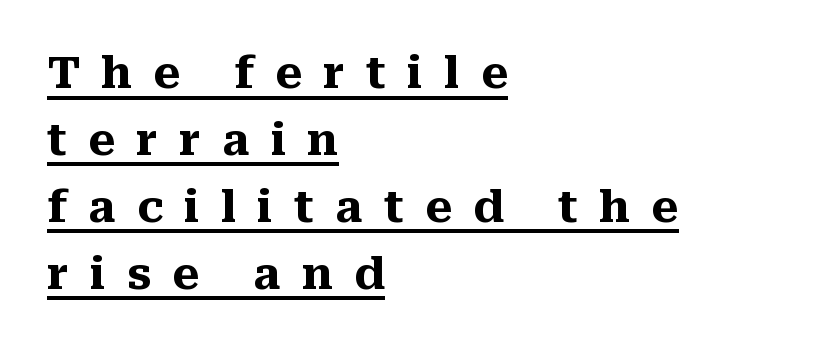
{"serif": "yes", "italic": "no", "bold": "yes", "weight": "heavy", "width": "normal", "stroke_contrast": "medium", "x_height": "medium", "monospaced": "no", "underline": "yes", "align": "left", "line_spacing": "normal", "line_spacing_ratio": 1.52, "letter_spacing": "wide", "letter_spacing_em": 0.48, "glyph_px": 44}
